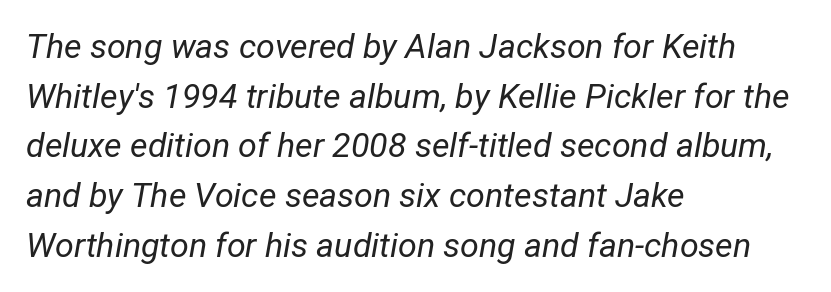
Q: Is the text bold? A: No.
Q: Is the text italic (slanted)? A: Yes, it leans right by about 12 degrees.
Q: Is the text underlined? A: No.
Q: How is the paragraph aligned? A: Left-aligned.
Q: Is the spacing between letters normal or unusually wide? A: Normal.
Q: Is the spacing between lines tight, normal or loose? A: Normal.
Q: Width (condensed, normal, or wide)? A: Condensed.
Q: Stroke contrast? A: Low.
Q: x-height? A: Medium.
Q: Monospaced? A: No.
